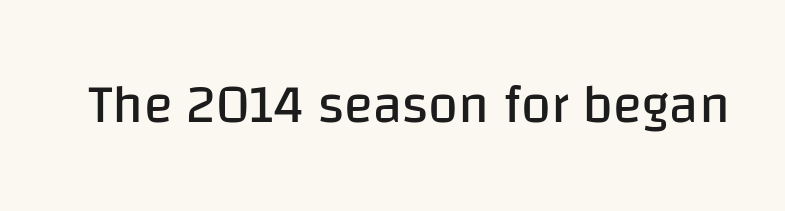
Q: Is the text bold? A: No.
Q: Is the text italic (slanted)? A: No, it is upright.
Q: Is the typeface a serif or a sans-serif typeface? A: Sans-serif.
Q: Is the text underlined? A: No.
Q: Is the spacing between letters normal or unusually wide? A: Normal.
Q: Width (condensed, normal, or wide)? A: Normal.
Q: Stroke contrast? A: Low.
Q: x-height? A: Large.
Q: Monospaced? A: No.
